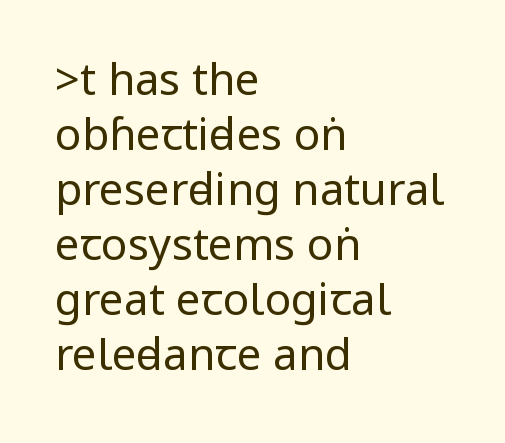
Line spacing here is normal. No italicization has been applied; the sample stays upright. Caption: multi-line text, flush left, ragged right. Stroke mass is kept to a normal reading level or below. Look at the bottom of the vertical strokes: they stop flat, with no serifs. Underlining? Definitely not there.
